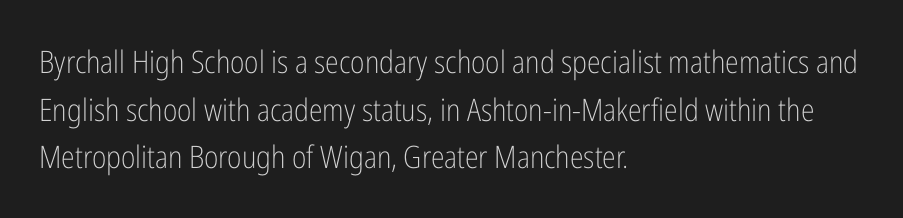
{"serif": "no", "italic": "no", "bold": "no", "weight": "light", "width": "condensed", "stroke_contrast": "low", "x_height": "medium", "monospaced": "no", "underline": "no", "align": "left", "line_spacing": "normal", "line_spacing_ratio": 1.54, "letter_spacing": "normal", "letter_spacing_em": 0.0, "glyph_px": 31}
